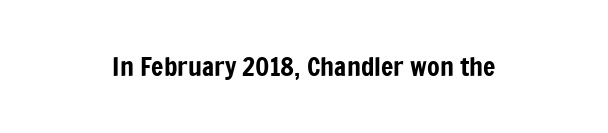
{"italic": "no", "underline": "no", "align": "center", "letter_spacing": "normal", "letter_spacing_em": 0.0, "glyph_px": 26}
